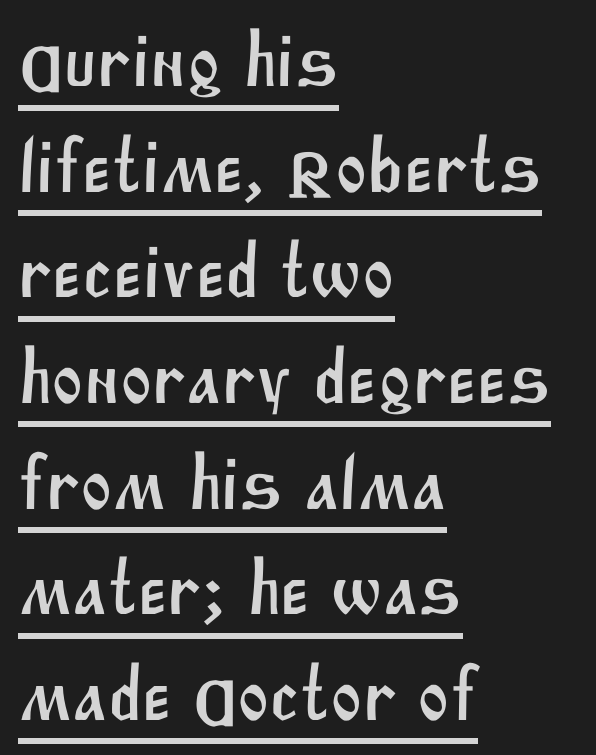
Examine the stroke ends and you'll find no serifs. Compared with undecorated copy, this sample adds a rule below the words. Layout note: lines flush left. This block has exactly the height ordinary leading produces. No extra tracking has been applied to these lines.
